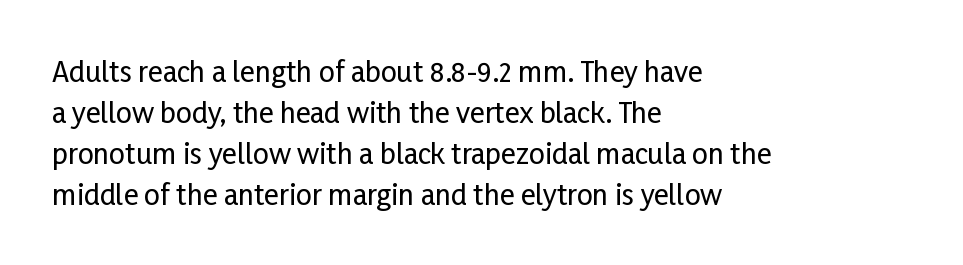
Q: Is the text italic (slanted)? A: No, it is upright.
Q: Is the typeface a serif or a sans-serif typeface? A: Sans-serif.
Q: Is the text underlined? A: No.
Q: How is the paragraph aligned? A: Left-aligned.
Q: Is the spacing between letters normal or unusually wide? A: Normal.
Q: Is the spacing between lines tight, normal or loose? A: Normal.
Q: Width (condensed, normal, or wide)? A: Condensed.
Q: Stroke contrast? A: Low.
Q: x-height? A: Medium.
Q: Monospaced? A: No.
